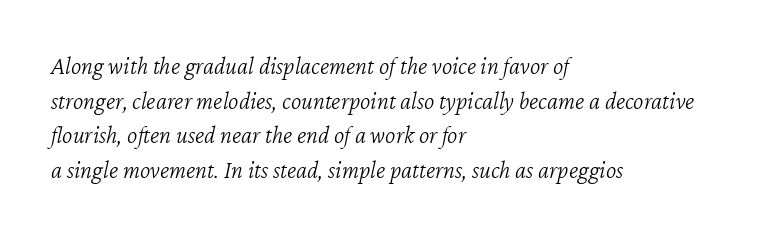
The image shows 25 px text type, italic (leaning right); set left-aligned, normal line spacing (1.39x), normal letter spacing, not underlined.
